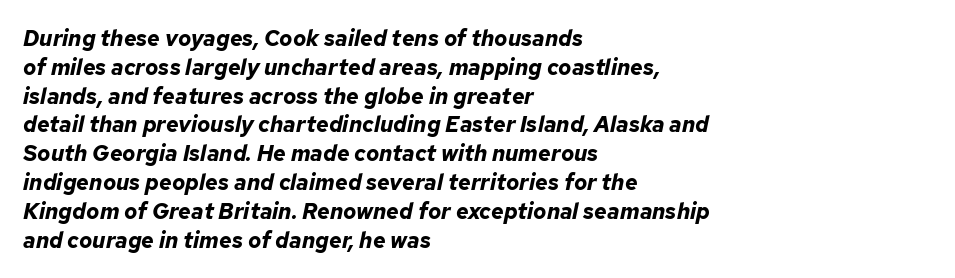
{"italic": "yes", "lean": "right", "slant_degrees": 12, "bold": "yes", "underline": "no", "align": "left", "line_spacing": "normal", "line_spacing_ratio": 1.31, "letter_spacing": "normal", "letter_spacing_em": 0.0, "glyph_px": 22}
